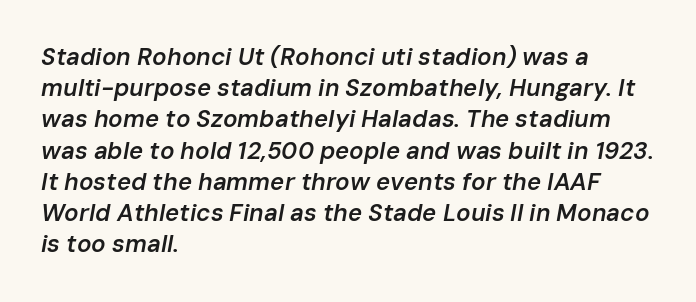
{"italic": "yes", "lean": "right", "slant_degrees": 10, "bold": "semi", "underline": "no", "align": "left", "line_spacing": "normal", "line_spacing_ratio": 1.3, "letter_spacing": "normal", "letter_spacing_em": 0.0, "glyph_px": 24}
